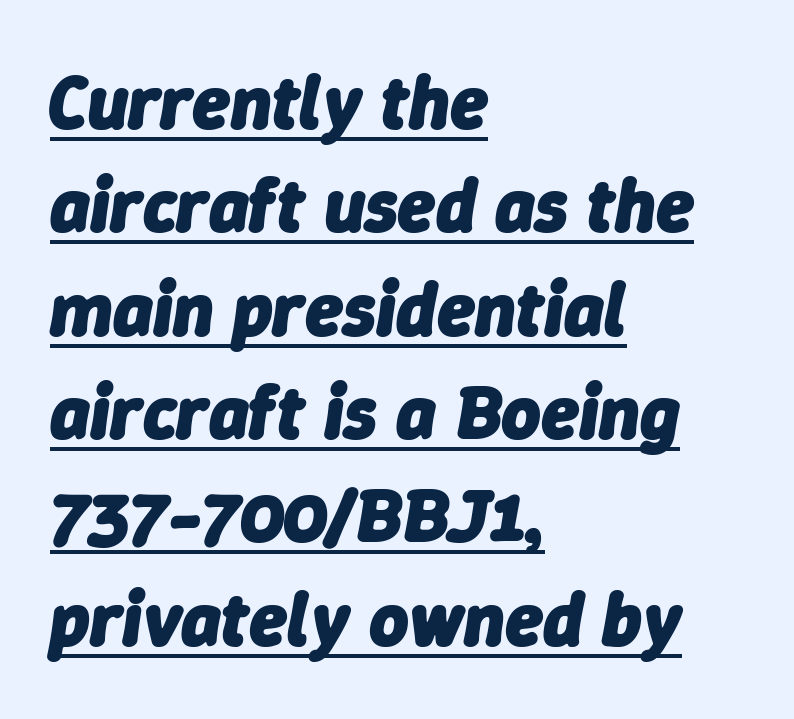
Heft: maximum for text — a bold. Here the designer chose a conventional face with non-uniform glyph widths. Compared with undecorated copy, this sample adds a rule below the words. The face used here is rendered with its standard letterfit.
